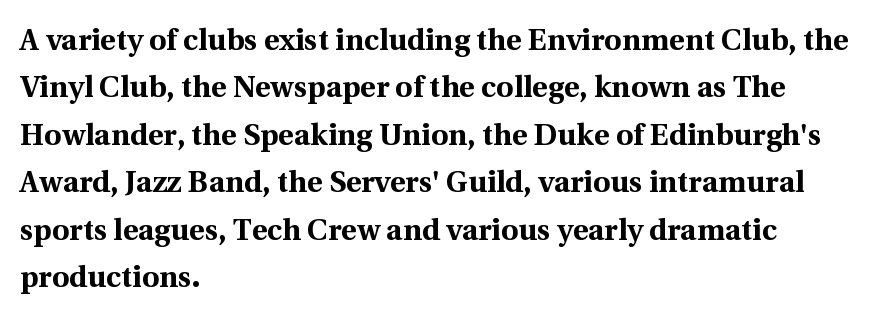
Q: Is the text bold? A: Yes.
Q: Is the text italic (slanted)? A: No, it is upright.
Q: Is the typeface a serif or a sans-serif typeface? A: Serif.
Q: Is the text underlined? A: No.
Q: How is the paragraph aligned? A: Left-aligned.
Q: Is the spacing between letters normal or unusually wide? A: Normal.
Q: Is the spacing between lines tight, normal or loose? A: Normal.
Q: Width (condensed, normal, or wide)? A: Normal.
Q: x-height? A: Medium.
Q: Monospaced? A: No.
